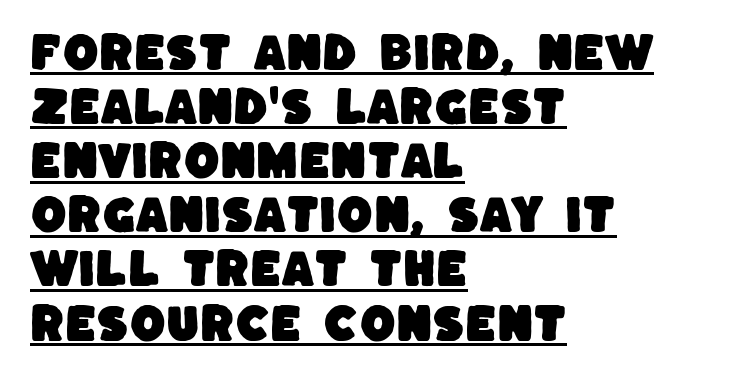
These lines are rendered in a variable-pitch font. There is no visible air inserted between adjacent glyphs. The ragged edge is on the right, which tells us the setting is flush left. You can tell from the bare stems that sans-serif type was used. Emphasis is given by a line drawn under the lettering. The leading is moderate, giving the passage an even texture.
